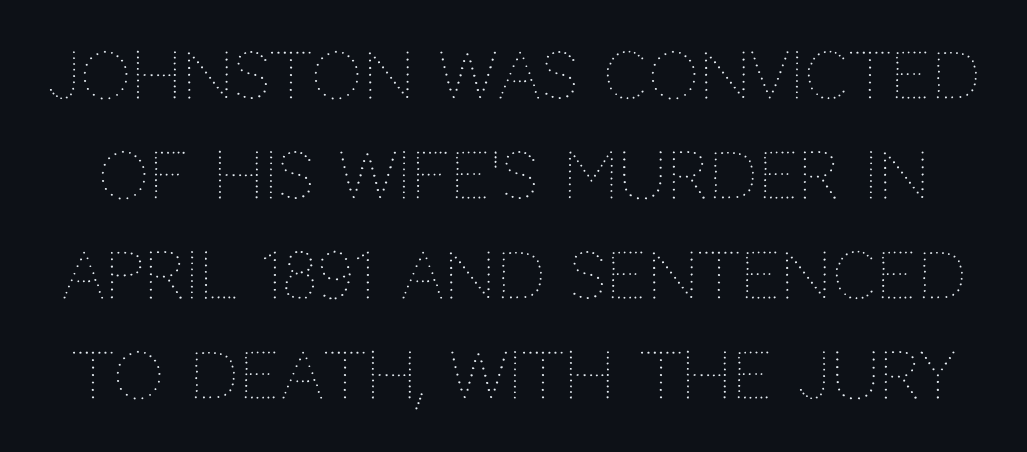
Q: Is the text bold? A: No.
Q: Is the text italic (slanted)? A: No, it is upright.
Q: Is the text underlined? A: No.
Q: Is the spacing between letters normal or unusually wide? A: Normal.
Q: Is the spacing between lines tight, normal or loose? A: Normal.
Q: Width (condensed, normal, or wide)? A: Normal.
Q: Stroke contrast? A: Medium.
Q: x-height? A: Large.
Q: Monospaced? A: No.
